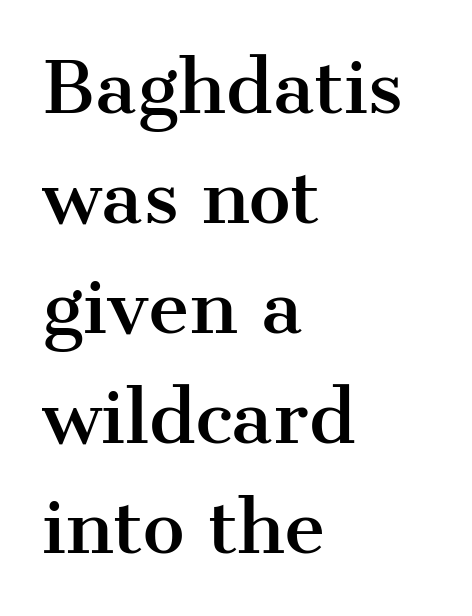
These lines keep a tight, regular rhythm from letter to letter. Note the varied advance widths — an 'i' is clearly narrower than an 'm'. The rendering anchors every line to the left-hand side. Observe the serifs anchoring each vertical stroke in this sample.
